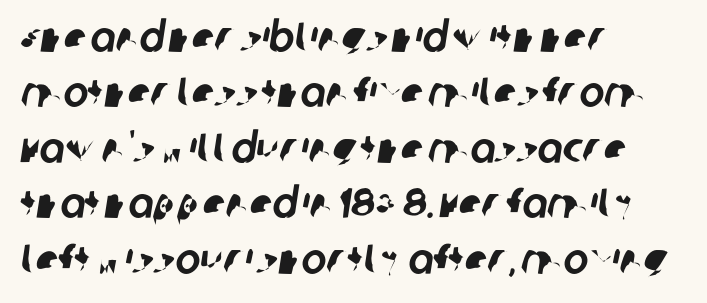
Casual observation: everything's shoved over to the left. Type without underlining. Students, note that the glyphs here touch the page at normal intervals. Honestly, the row spacing looks completely unremarkable.
